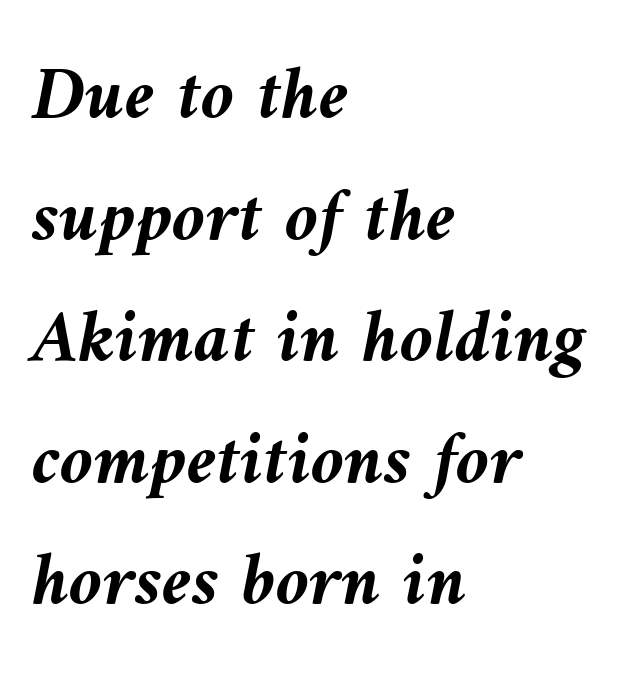
The image shows 76 px semibold type, italic (leaning left); set left-aligned, normal line spacing (1.6x), normal letter spacing, not underlined; medium stroke contrast and a medium x-height.
